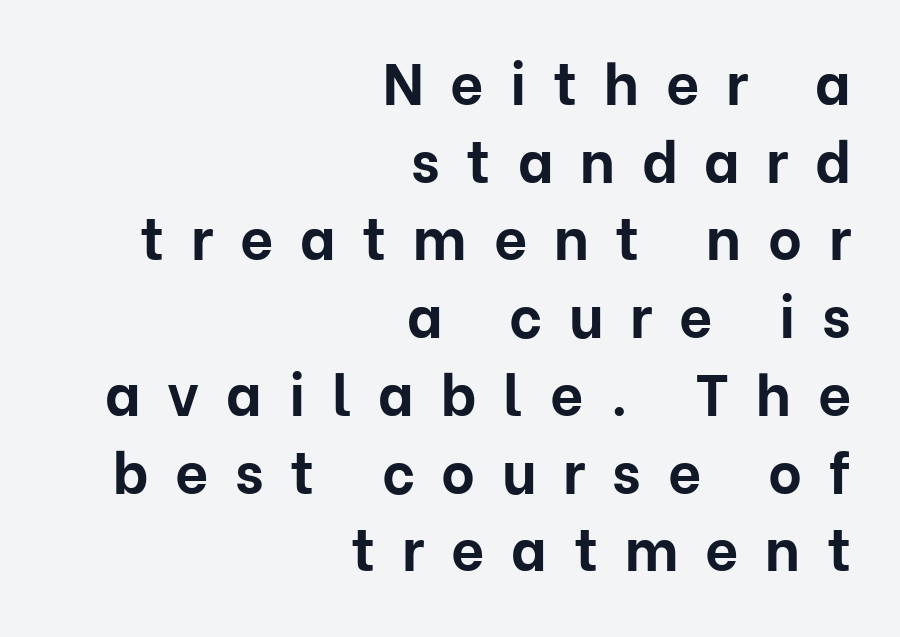
{"serif": "no", "italic": "no", "bold": "yes", "weight": "bold", "width": "normal", "stroke_contrast": "low", "x_height": "medium", "monospaced": "no", "underline": "no", "align": "right", "line_spacing": "normal", "line_spacing_ratio": 1.34, "letter_spacing": "wide", "letter_spacing_em": 0.46, "glyph_px": 58}
